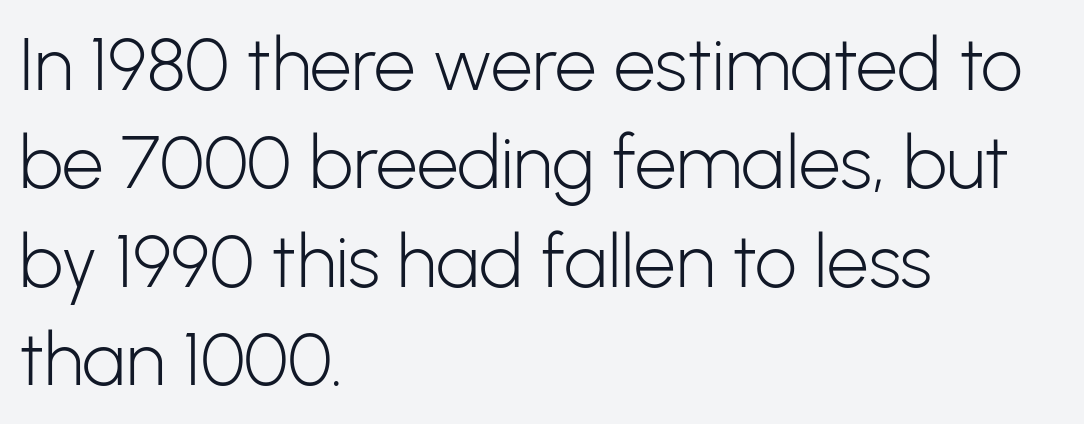
The image shows 74 px light sans-serif type, upright; set left-aligned, normal line spacing (1.33x), normal letter spacing, not underlined; low stroke contrast and a medium x-height.
